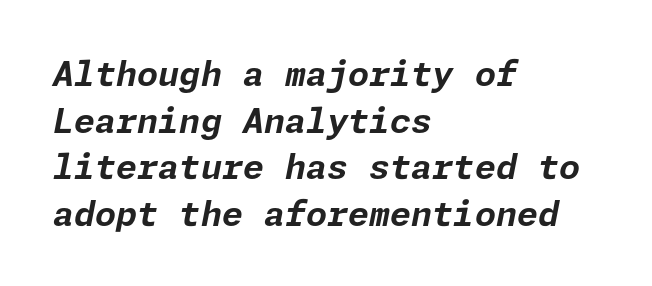
Observe the ordinary spacing: letters are neighbours, not strangers. The letters are slanted; this is an italic face. A student would call this left alignment; a typographer would say flush left, rag right. Every letter is thick-stroked: bold, no question.
